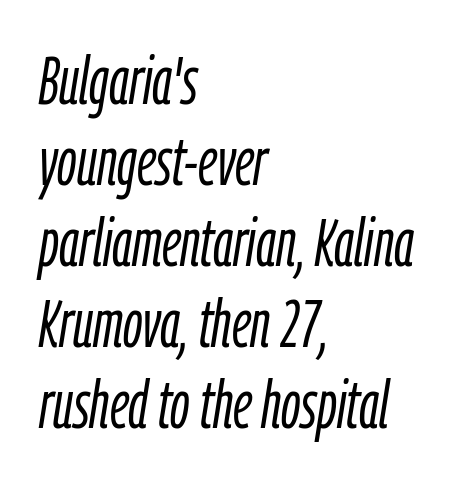
Q: Is the text bold? A: No.
Q: Is the text italic (slanted)? A: Yes, it leans right by about 9 degrees.
Q: Is the text underlined? A: No.
Q: How is the paragraph aligned? A: Left-aligned.
Q: Is the spacing between letters normal or unusually wide? A: Normal.
Q: Width (condensed, normal, or wide)? A: Condensed.
Q: Stroke contrast? A: Low.
Q: x-height? A: Medium.
Q: Monospaced? A: No.
